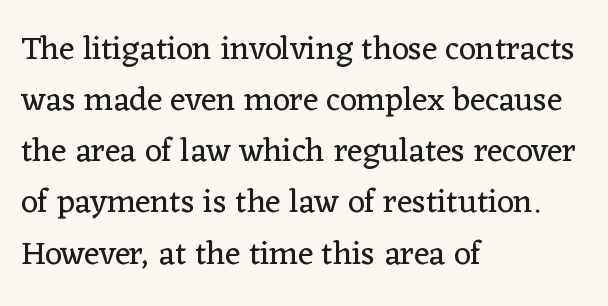
This is not heavy type; no bold has been used. One-word summary of the alignment: left. What stands out about the letter spacing? Nothing — it is the standard amount. Glance below the letters and you will spot only blank space.
